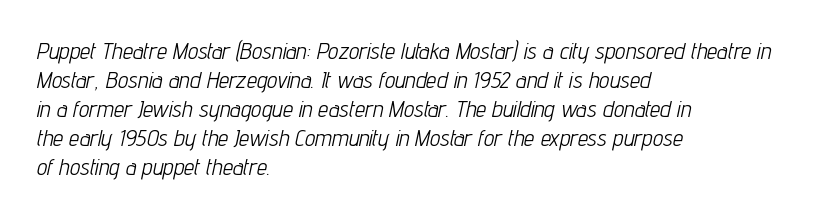
Standard letterfit; no display-style spreading of the glyphs. There's an unmistakable incline to the writing here. Left-aligned paragraph, ragged on the right. This is not heavy type; no bold has been used. Interline gaps are of average width in this sample. The foot of each line stays bare and open.
